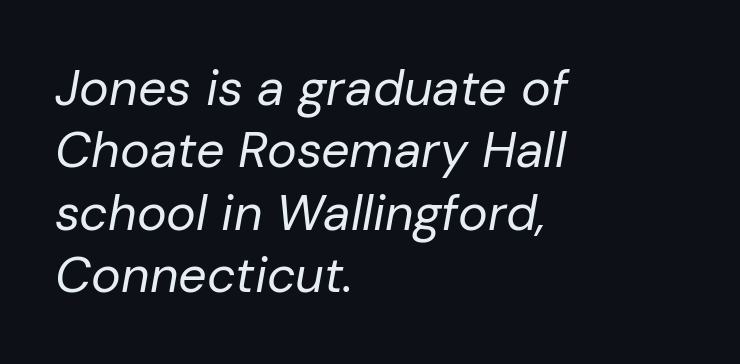
{"italic": "yes", "lean": "right", "slant_degrees": 10, "bold": "no", "weight": "regular", "width": "normal", "stroke_contrast": "low", "x_height": "medium", "monospaced": "no", "underline": "no", "align": "left", "line_spacing": "normal", "line_spacing_ratio": 1.25, "letter_spacing": "normal", "letter_spacing_em": 0.0, "glyph_px": 50}
